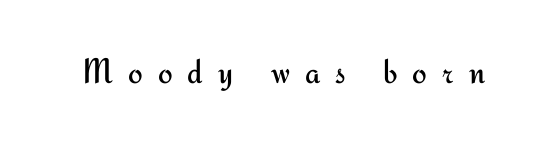
The image shows 35 px regular-weight sans-serif type, upright; set unusually wide letter spacing (+0.43 em), not underlined; medium stroke contrast and a small x-height.
